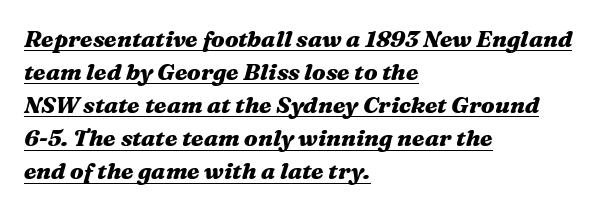
Q: Is the text bold? A: Yes.
Q: Is the text italic (slanted)? A: Yes, it leans right by about 16 degrees.
Q: Is the text underlined? A: Yes.
Q: How is the paragraph aligned? A: Left-aligned.
Q: Is the spacing between letters normal or unusually wide? A: Normal.
Q: Is the spacing between lines tight, normal or loose? A: Normal.
